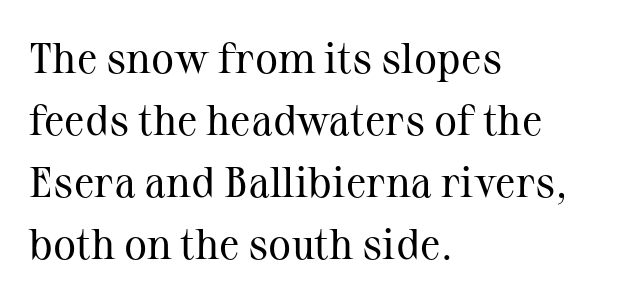
The image shows 43 px regular-weight serif type, upright; set left-aligned, normal line spacing (1.44x), normal letter spacing, not underlined; medium stroke contrast and a medium x-height.
